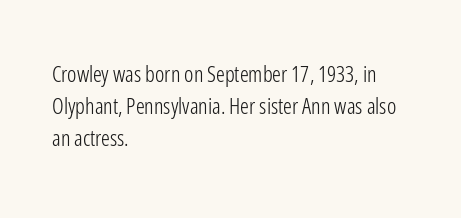
The image shows 22 px text type, upright; set left-aligned, normal line spacing (1.46x), normal letter spacing, not underlined.
